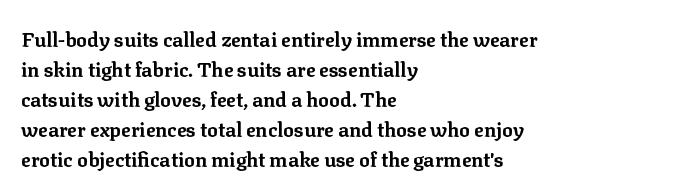
Q: Is the text bold? A: Yes.
Q: Is the text italic (slanted)? A: No, it is upright.
Q: Is the text underlined? A: No.
Q: How is the paragraph aligned? A: Left-aligned.
Q: Is the spacing between letters normal or unusually wide? A: Normal.
Q: Is the spacing between lines tight, normal or loose? A: Normal.
